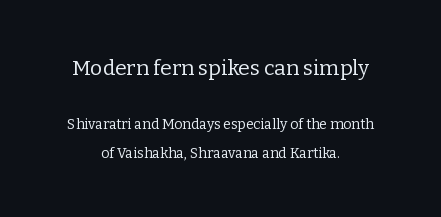
{"italic": "no", "bold": "no", "underline": "no", "align": "center", "line_spacing": "loose", "line_spacing_ratio": 2.05, "letter_spacing": "normal", "letter_spacing_em": 0.0, "larger_block": "first", "size_ratio": 1.5, "glyph_px": 21}
